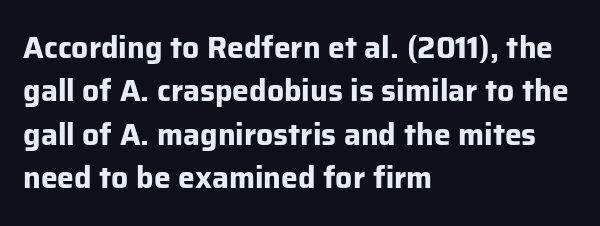
Q: Is the text bold? A: Yes.
Q: Is the text italic (slanted)? A: No, it is upright.
Q: Is the typeface a serif or a sans-serif typeface? A: Sans-serif.
Q: Is the text underlined? A: No.
Q: How is the paragraph aligned? A: Left-aligned.
Q: Is the spacing between letters normal or unusually wide? A: Normal.
Q: Is the spacing between lines tight, normal or loose? A: Normal.
Q: Width (condensed, normal, or wide)? A: Normal.
Q: Stroke contrast? A: Low.
Q: x-height? A: Medium.
Q: Monospaced? A: No.
